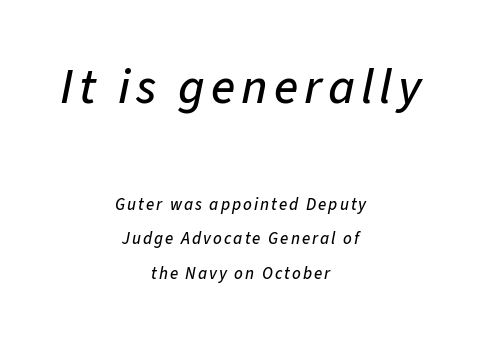
{"italic": "yes", "lean": "right", "slant_degrees": 11, "width": "normal", "stroke_contrast": "low", "x_height": "medium", "monospaced": "no", "underline": "no", "align": "center", "line_spacing": "loose", "line_spacing_ratio": 2.02, "larger_block": "first", "size_ratio": 2.94, "glyph_px": 50}
